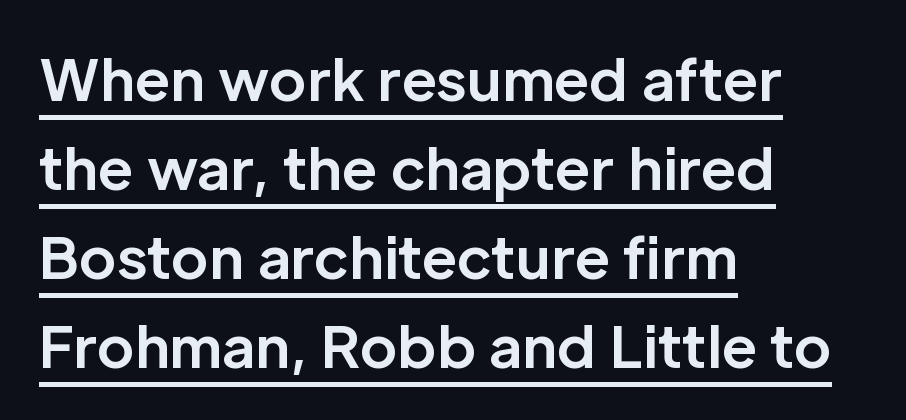
Note the varied advance widths — an 'i' is clearly narrower than an 'm'. The typesetter has applied underlining to the passage shown. Pretty heavy lettering here — definitely bold. The rendering keeps characters at their native spacing. Nope, no serifs anywhere on these letters.
